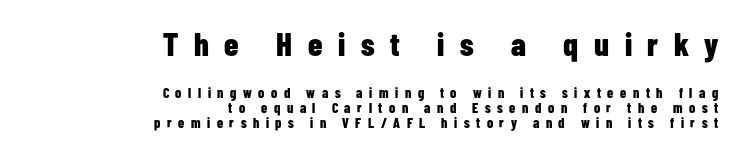
The letters stand upright; this is a roman face. Interline gaps are noticeably narrow in this sample. The type family on display is of the sans-serif kind. Here the designer chose a conventional face with non-uniform glyph widths.
